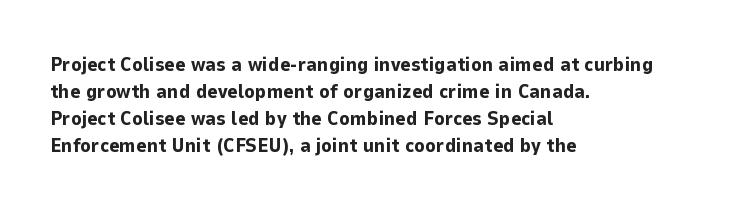
The image shows 20 px bold type, upright; set left-aligned, normal line spacing (1.35x), normal letter spacing, not underlined.
